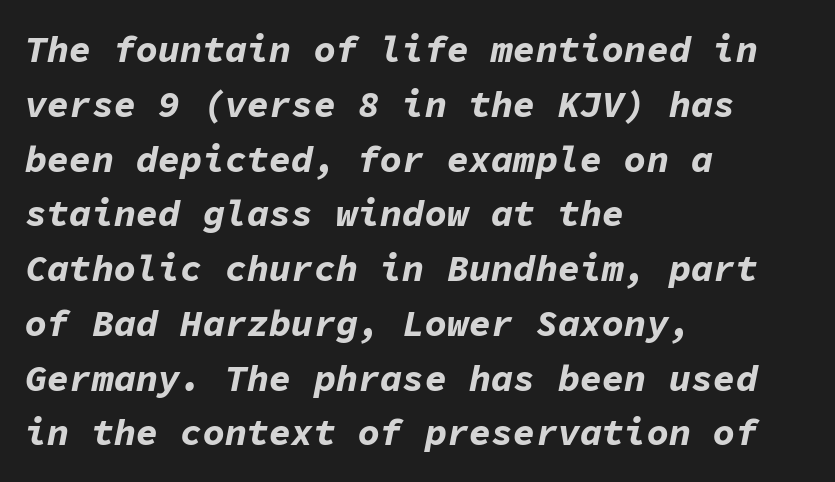
Q: Is the text bold? A: Yes.
Q: Is the text italic (slanted)? A: Yes, it leans right by about 11 degrees.
Q: Is the text underlined? A: No.
Q: How is the paragraph aligned? A: Left-aligned.
Q: Is the spacing between letters normal or unusually wide? A: Normal.
Q: Is the spacing between lines tight, normal or loose? A: Normal.
Q: Width (condensed, normal, or wide)? A: Normal.
Q: Stroke contrast? A: Low.
Q: x-height? A: Medium.
Q: Monospaced? A: Yes.
